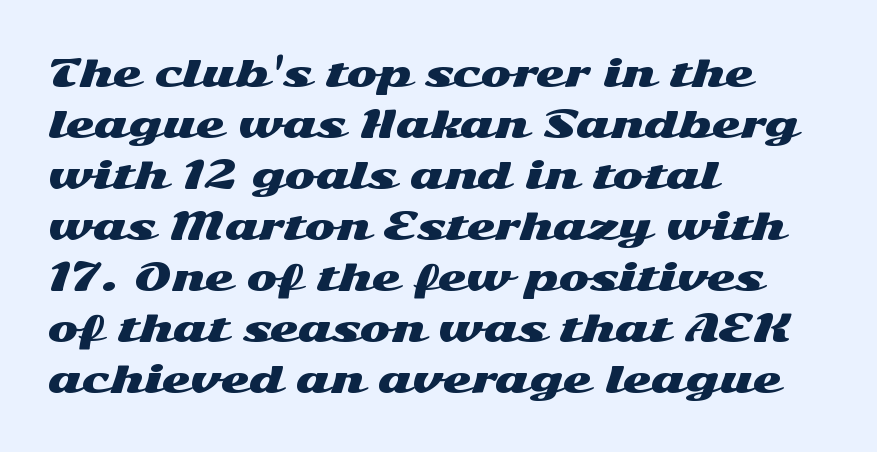
{"serif": "no", "width": "wide", "stroke_contrast": "medium", "x_height": "medium", "monospaced": "no", "underline": "no", "align": "left", "line_spacing": "normal", "line_spacing_ratio": 1.38, "letter_spacing": "normal", "letter_spacing_em": 0.0, "glyph_px": 37}
